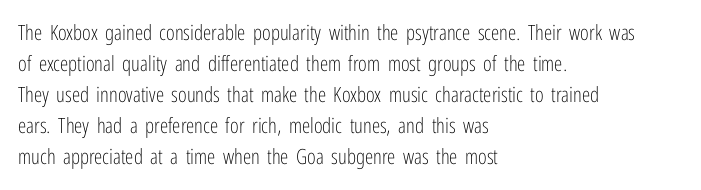
Q: Is the text bold? A: No.
Q: Is the text italic (slanted)? A: No, it is upright.
Q: Is the text underlined? A: No.
Q: How is the paragraph aligned? A: Left-aligned.
Q: Is the spacing between letters normal or unusually wide? A: Normal.
Q: Is the spacing between lines tight, normal or loose? A: Normal.
